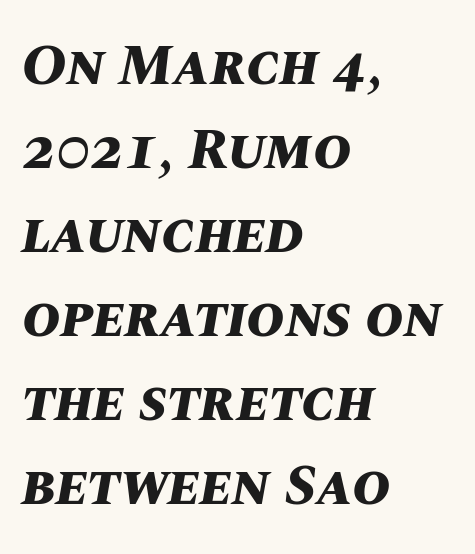
{"italic": "yes", "lean": "right", "slant_degrees": 10, "bold": "yes", "weight": "bold", "width": "normal", "stroke_contrast": "medium", "x_height": "large", "monospaced": "no", "underline": "no", "align": "left", "line_spacing": "normal", "line_spacing_ratio": 1.45, "letter_spacing": "normal", "letter_spacing_em": 0.0, "glyph_px": 58}
